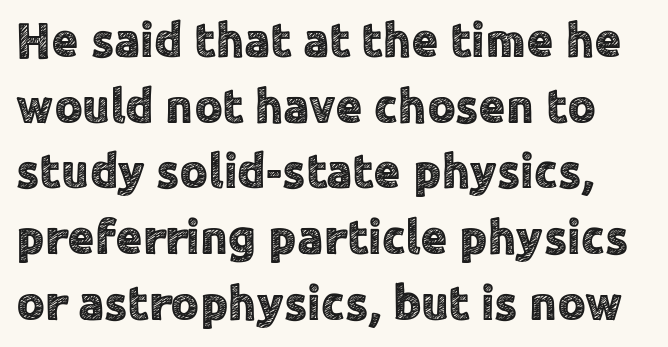
The image shows 49 px sans-serif type, upright; set normal line spacing (1.34x), normal letter spacing, not underlined; a medium x-height.
